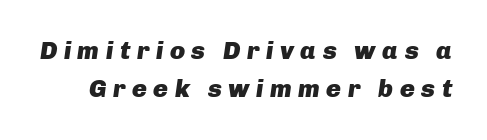
The image shows 25 px bold type, italic (leaning right); set normal line spacing (1.53x), unusually wide letter spacing (+0.26 em), not underlined.
